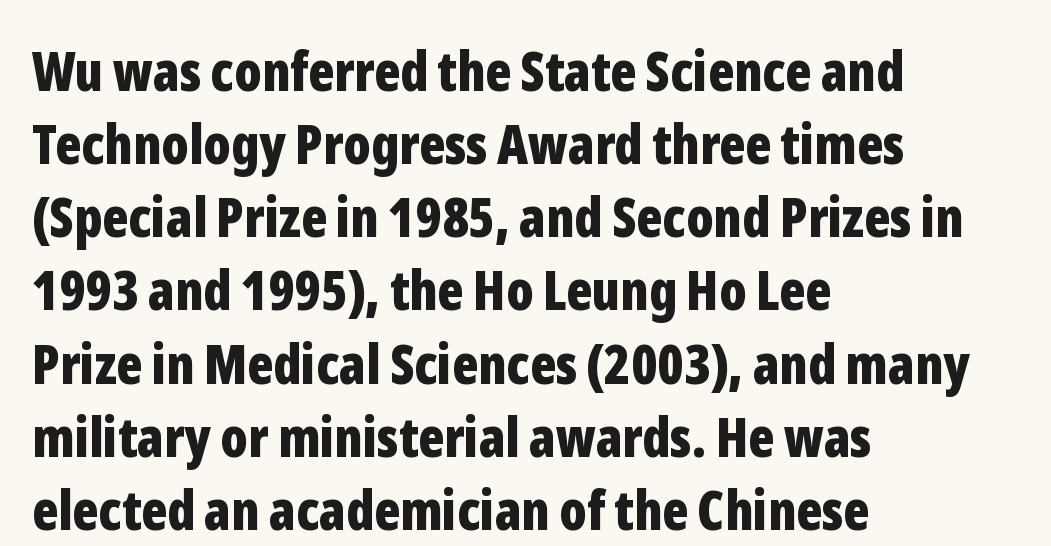
The image shows 55 px bold, condensed sans-serif type, upright; set left-aligned, normal line spacing (1.33x), normal letter spacing, not underlined; low stroke contrast and a medium x-height.
